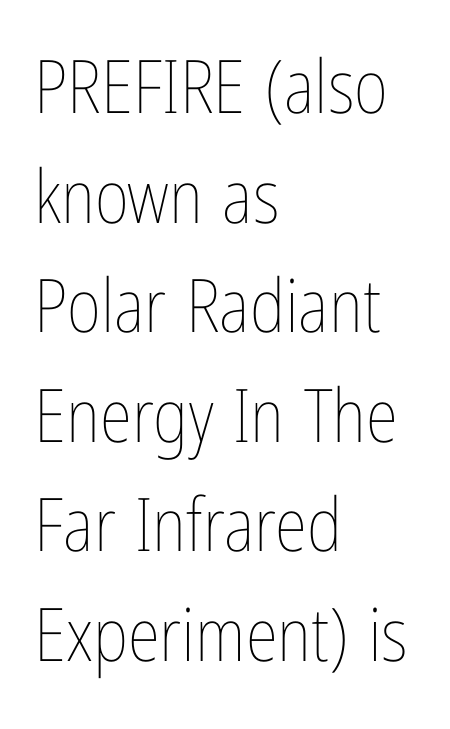
{"italic": "no", "bold": "no", "weight": "thin", "width": "condensed", "stroke_contrast": "low", "x_height": "medium", "monospaced": "no", "underline": "no", "align": "left", "line_spacing": "normal", "line_spacing_ratio": 1.48, "letter_spacing": "normal", "letter_spacing_em": 0.0, "glyph_px": 74}
